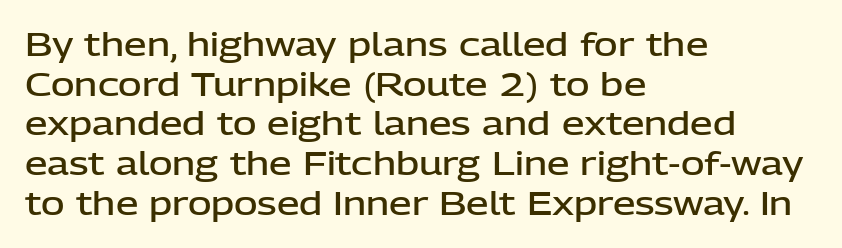
The image shows 32 px semibold sans-serif type, upright; set left-aligned, line spacing 1.24x, normal letter spacing, not underlined; low stroke contrast and a medium x-height.
